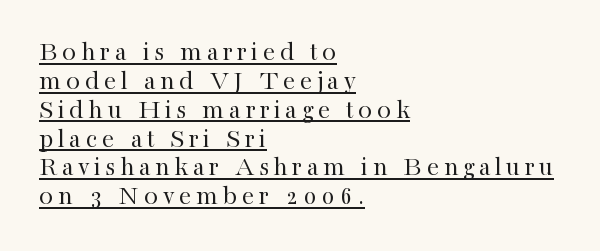
The image shows 28 px regular-weight serif type, upright; set left-aligned, tight line spacing (1.03x), underlined; high stroke contrast and a medium x-height.
